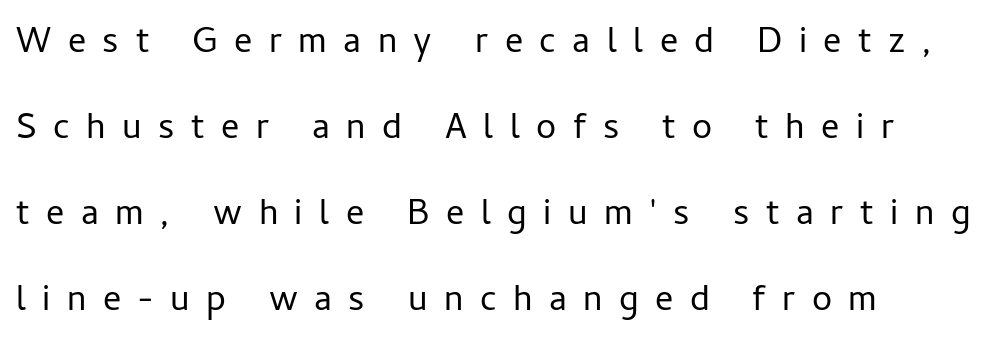
Between one letter and the next there's a generous, obvious gap. These lines are composed in type without serifs. Quick note: underline off. Horizontal alignment here is leftward, the default for most running prose. Vertically, the passage feels expansive, rows floating well apart. Character widths vary here, with narrow letters taking less room than wide ones.
